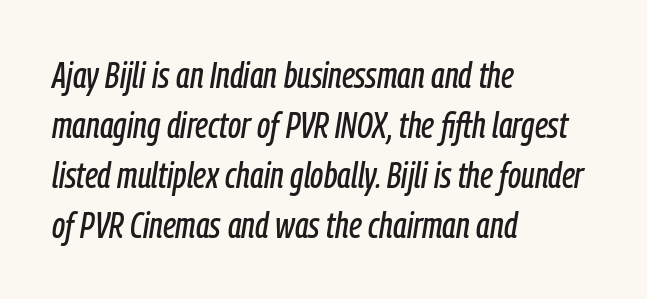
Q: Is the text italic (slanted)? A: Yes, it leans right by about 9 degrees.
Q: Is the text underlined? A: No.
Q: How is the paragraph aligned? A: Left-aligned.
Q: Is the spacing between letters normal or unusually wide? A: Normal.
Q: Is the spacing between lines tight, normal or loose? A: Normal.
Q: Width (condensed, normal, or wide)? A: Condensed.
Q: Stroke contrast? A: Low.
Q: x-height? A: Medium.
Q: Monospaced? A: No.
